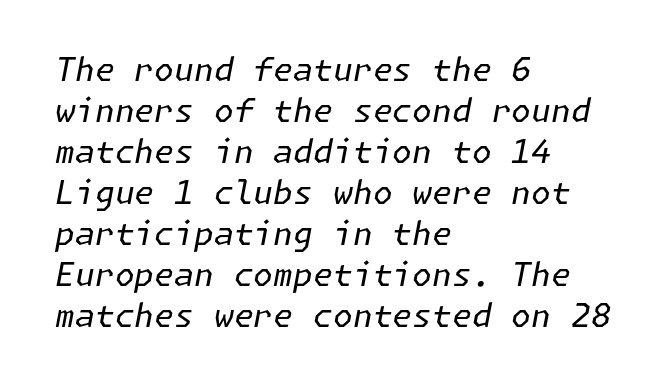
A student would call this left alignment; a typographer would say flush left, rag right. A normal amount of white space separates one row of letters from the next. A clean baseline with only descenders dipping below it. Summary of weight: not heavy and not bold.
